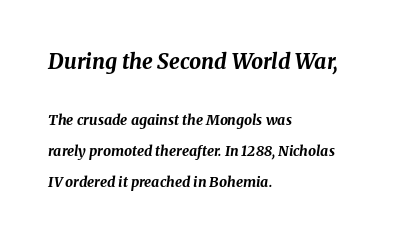
Does extra space separate the letters? No, they use regular spacing. The text block is weighted toward the left margin, trailing off unevenly rightward. This rendering features lettering with no underline. Rendered with sloped, italic letterforms. Each glyph is drawn with heavy, bold strokes. The emphasis by scale lands on block number one, above.
